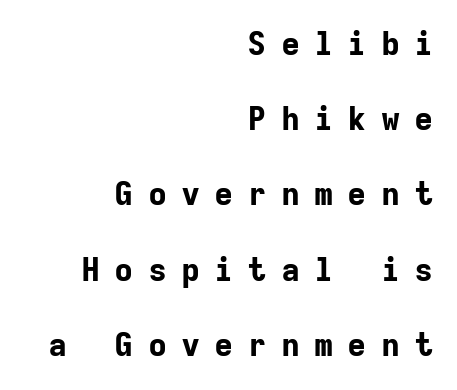
The image shows 32 px bold sans-serif type, upright, monospaced; set right-aligned, loose line spacing (2.35x), unusually wide letter spacing (+0.44 em), not underlined; low stroke contrast and a medium x-height.
